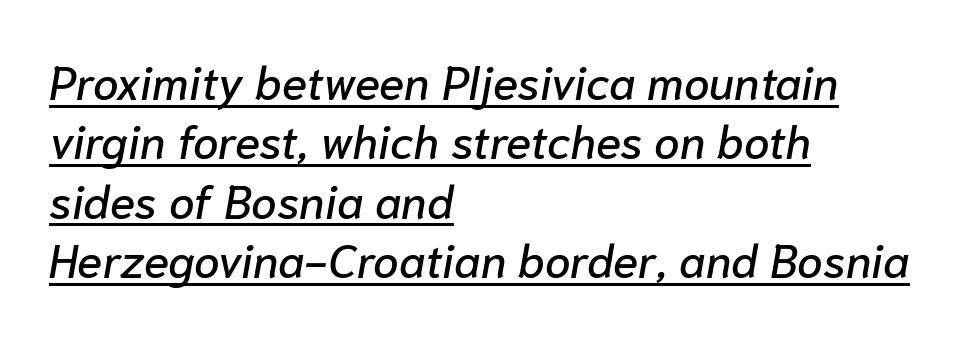
Q: Is the text italic (slanted)? A: Yes, it leans right by about 10 degrees.
Q: Is the text underlined? A: Yes.
Q: How is the paragraph aligned? A: Left-aligned.
Q: Is the spacing between letters normal or unusually wide? A: Normal.
Q: Is the spacing between lines tight, normal or loose? A: Normal.
Q: Width (condensed, normal, or wide)? A: Normal.
Q: Stroke contrast? A: Low.
Q: x-height? A: Medium.
Q: Monospaced? A: No.
